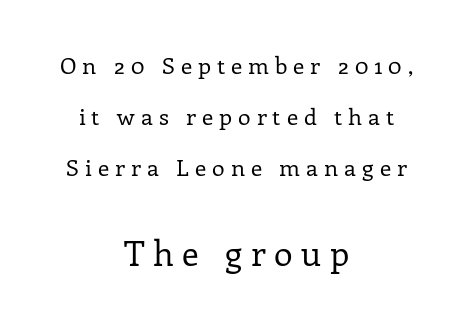
{"serif": "yes", "italic": "no", "bold": "no", "weight": "regular", "width": "normal", "stroke_contrast": "low", "x_height": "medium", "monospaced": "no", "underline": "no", "align": "center", "line_spacing": "loose", "line_spacing_ratio": 2.21, "letter_spacing": "wide", "letter_spacing_em": 0.26, "larger_block": "second", "size_ratio": 1.48, "glyph_px": 34}
